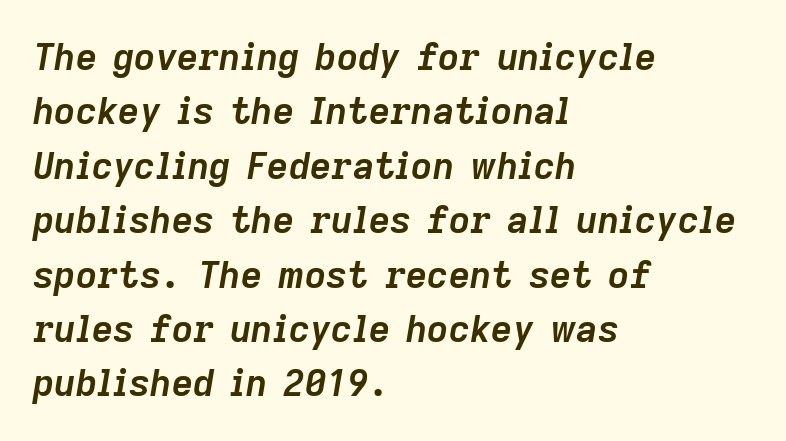
The image shows 37 px semibold type, italic (leaning right); set left-aligned, normal line spacing (1.47x), normal letter spacing, not underlined; low stroke contrast and a medium x-height.
